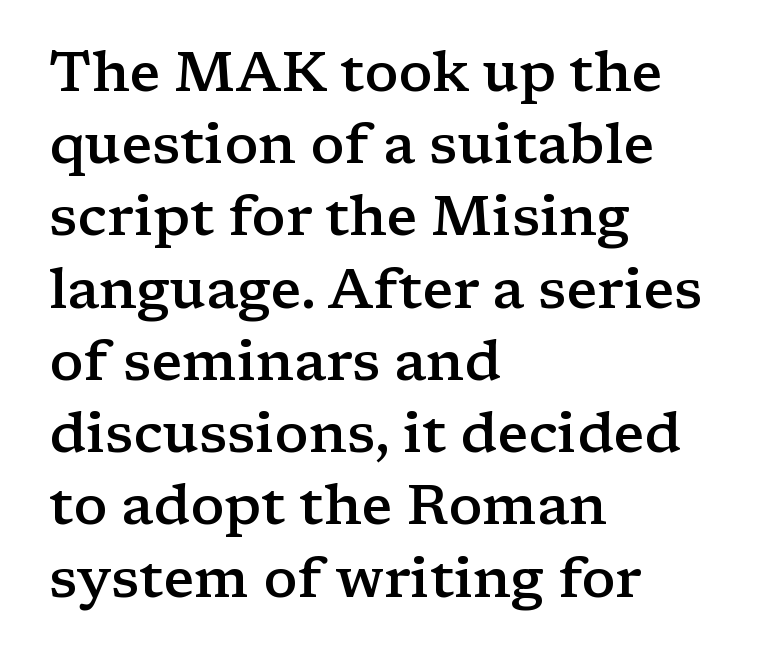
Q: Is the text bold? A: Semi-bold.
Q: Is the text italic (slanted)? A: No, it is upright.
Q: Is the typeface a serif or a sans-serif typeface? A: Serif.
Q: Is the text underlined? A: No.
Q: How is the paragraph aligned? A: Left-aligned.
Q: Is the spacing between letters normal or unusually wide? A: Normal.
Q: Is the spacing between lines tight, normal or loose? A: Normal.
Q: Width (condensed, normal, or wide)? A: Wide.
Q: Stroke contrast? A: Low.
Q: x-height? A: Medium.
Q: Monospaced? A: No.
